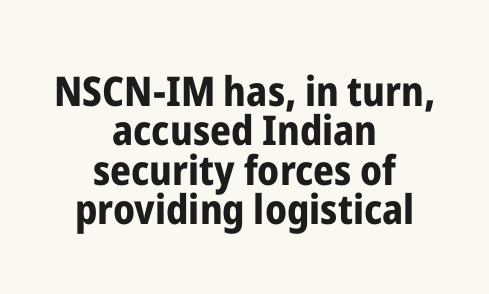
Q: Is the text bold? A: Yes.
Q: Is the text italic (slanted)? A: No, it is upright.
Q: Is the typeface a serif or a sans-serif typeface? A: Sans-serif.
Q: Is the text underlined? A: No.
Q: How is the paragraph aligned? A: Centered.
Q: Is the spacing between letters normal or unusually wide? A: Normal.
Q: Is the spacing between lines tight, normal or loose? A: Tight.
Q: Width (condensed, normal, or wide)? A: Condensed.
Q: Stroke contrast? A: Low.
Q: x-height? A: Medium.
Q: Monospaced? A: No.
